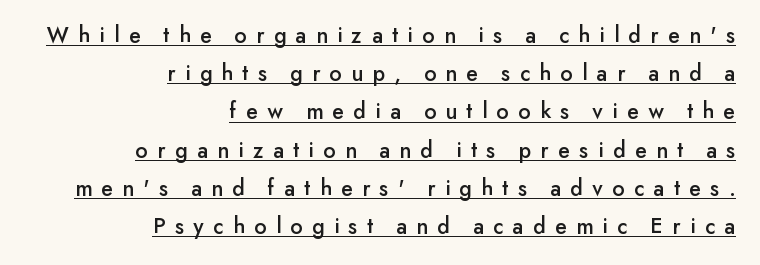
The image shows 23 px text type, upright; set right-aligned, normal line spacing (1.66x), unusually wide letter spacing (+0.41 em), underlined.
